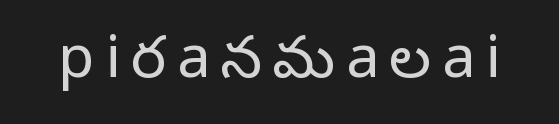
The image shows 59 px regular-weight sans-serif type, upright; set not underlined; low stroke contrast and a medium x-height.
